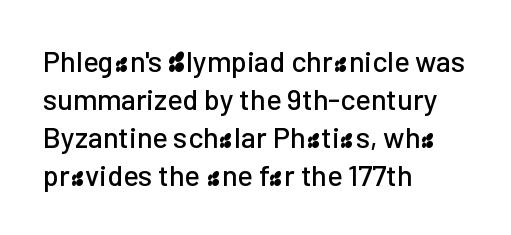
The image shows 29 px sans-serif type, upright; set left-aligned, normal line spacing (1.31x), normal letter spacing, not underlined; low stroke contrast and a medium x-height.
